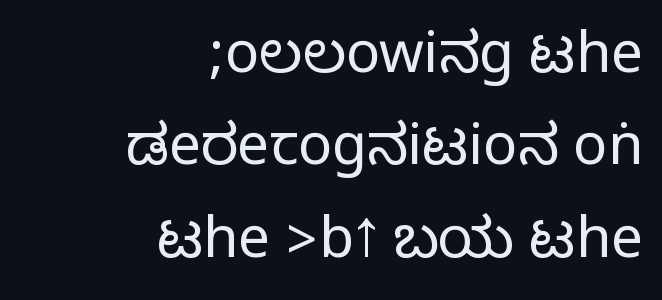
{"serif": "no", "italic": "no", "width": "condensed", "stroke_contrast": "medium", "monospaced": "no", "underline": "no", "align": "right", "line_spacing": "normal", "line_spacing_ratio": 1.62, "letter_spacing": "normal", "letter_spacing_em": 0.0, "glyph_px": 57}
